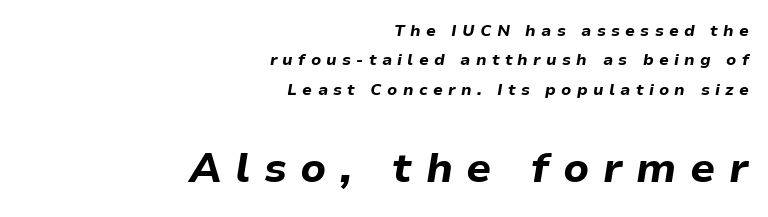
{"italic": "yes", "lean": "right", "slant_degrees": 9, "bold": "yes", "weight": "bold", "width": "normal", "stroke_contrast": "low", "x_height": "medium", "monospaced": "no", "underline": "no", "align": "right", "line_spacing_ratio": 1.84, "letter_spacing": "wide", "letter_spacing_em": 0.33, "larger_block": "second", "size_ratio": 2.56, "glyph_px": 41}
